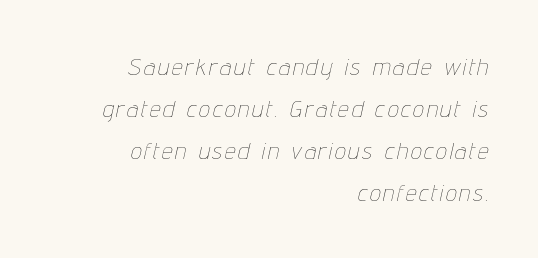
{"italic": "yes", "lean": "right", "slant_degrees": 12, "bold": "no", "underline": "no", "align": "right", "line_spacing_ratio": 1.75, "glyph_px": 24}
